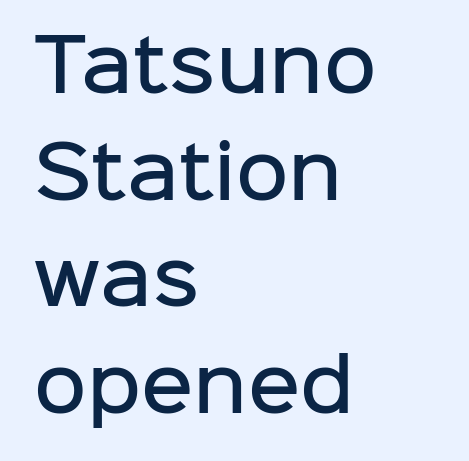
The image shows 72 px semibold sans-serif type, upright; set left-aligned, normal line spacing (1.48x), normal letter spacing, not underlined; low stroke contrast and a medium x-height.
